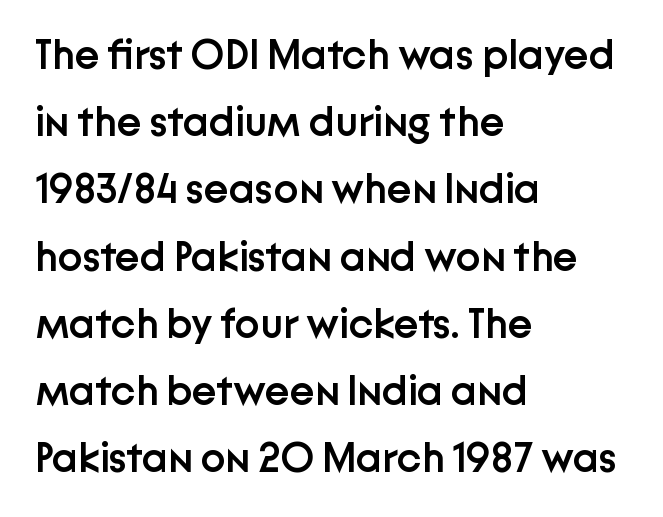
Q: Is the text bold? A: Semi-bold.
Q: Is the text italic (slanted)? A: No, it is upright.
Q: Is the typeface a serif or a sans-serif typeface? A: Sans-serif.
Q: Is the text underlined? A: No.
Q: How is the paragraph aligned? A: Left-aligned.
Q: Is the spacing between letters normal or unusually wide? A: Normal.
Q: Is the spacing between lines tight, normal or loose? A: Normal.
Q: Width (condensed, normal, or wide)? A: Normal.
Q: Stroke contrast? A: Low.
Q: x-height? A: Medium.
Q: Monospaced? A: No.
